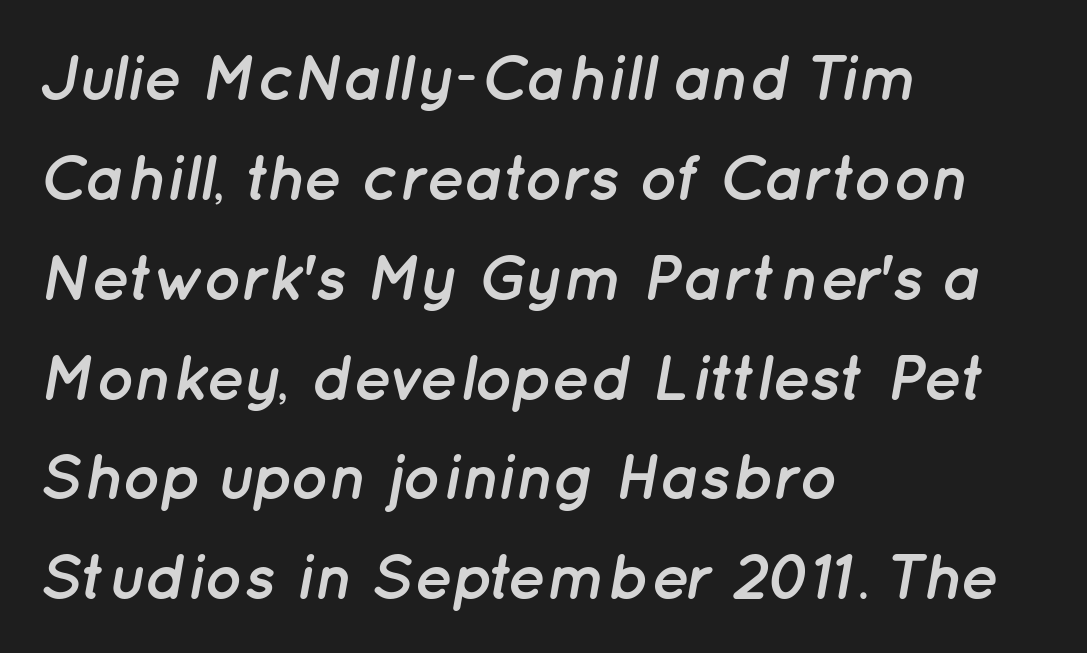
Q: Is the text bold? A: Yes.
Q: Is the text italic (slanted)? A: Yes, it leans right by about 12 degrees.
Q: Is the text underlined? A: No.
Q: How is the paragraph aligned? A: Left-aligned.
Q: Is the spacing between letters normal or unusually wide? A: Normal.
Q: Is the spacing between lines tight, normal or loose? A: Normal.
Q: Width (condensed, normal, or wide)? A: Normal.
Q: Stroke contrast? A: Low.
Q: x-height? A: Medium.
Q: Monospaced? A: No.
